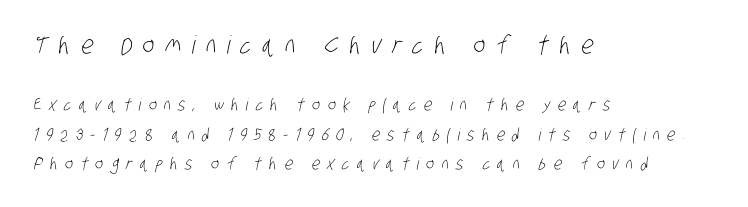
The image shows 25 px text type; set left-aligned, line spacing 1.73x, unusually wide letter spacing (+0.43 em), not underlined; the first (top) block is 1.47x larger.
